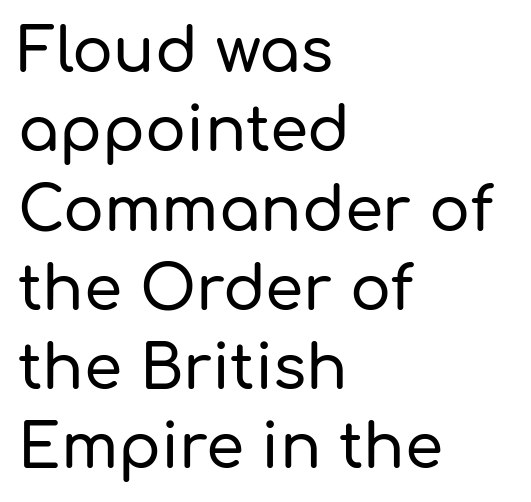
Q: Is the text italic (slanted)? A: No, it is upright.
Q: Is the typeface a serif or a sans-serif typeface? A: Sans-serif.
Q: Is the text underlined? A: No.
Q: How is the paragraph aligned? A: Left-aligned.
Q: Is the spacing between letters normal or unusually wide? A: Normal.
Q: Is the spacing between lines tight, normal or loose? A: Normal.
Q: Width (condensed, normal, or wide)? A: Normal.
Q: Stroke contrast? A: Low.
Q: x-height? A: Medium.
Q: Monospaced? A: No.
